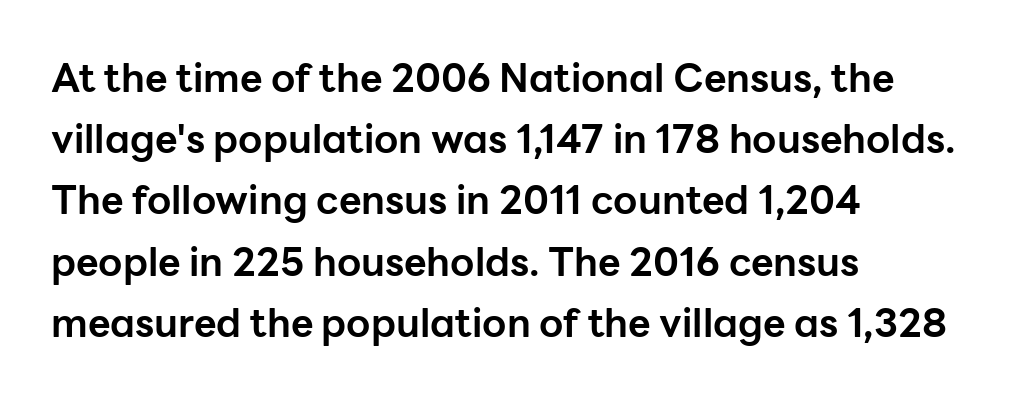
Q: Is the text bold? A: Yes.
Q: Is the text italic (slanted)? A: No, it is upright.
Q: Is the typeface a serif or a sans-serif typeface? A: Sans-serif.
Q: Is the text underlined? A: No.
Q: How is the paragraph aligned? A: Left-aligned.
Q: Is the spacing between letters normal or unusually wide? A: Normal.
Q: Is the spacing between lines tight, normal or loose? A: Normal.
Q: Width (condensed, normal, or wide)? A: Normal.
Q: Stroke contrast? A: Low.
Q: x-height? A: Medium.
Q: Monospaced? A: No.
